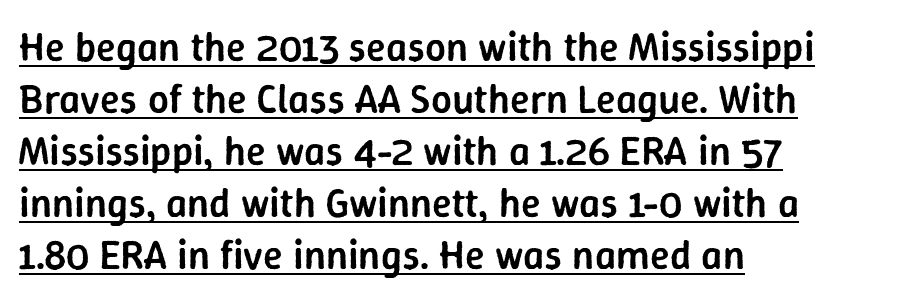
{"serif": "no", "italic": "no", "bold": "semi", "weight": "semibold", "width": "normal", "stroke_contrast": "low", "x_height": "medium", "monospaced": "no", "underline": "yes", "align": "left", "line_spacing": "normal", "line_spacing_ratio": 1.27, "letter_spacing": "normal", "letter_spacing_em": 0.0, "glyph_px": 41}
